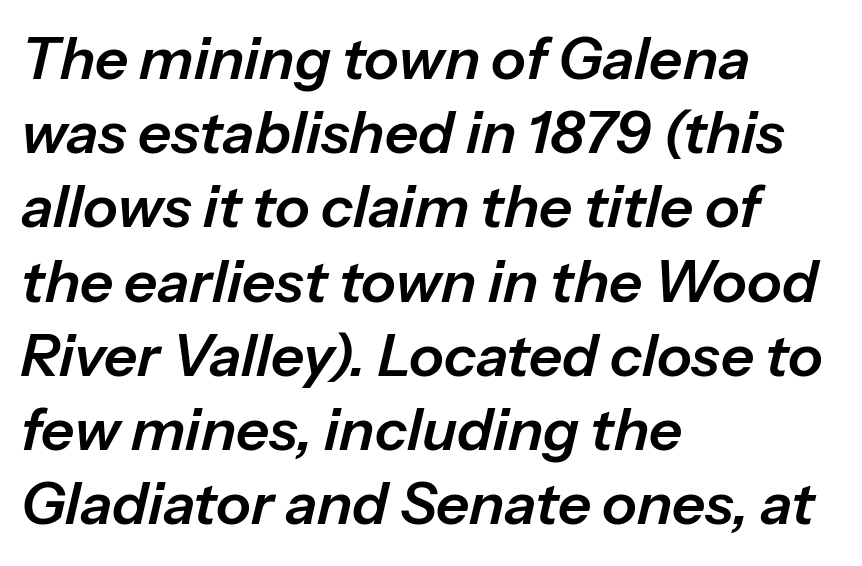
The letterforms sit shoulder to shoulder at normal distance. Quick note: underline off. Proportional: the letters do not fall into vertical columns. Compared with a centered layout, this one pins lines to the left instead.
